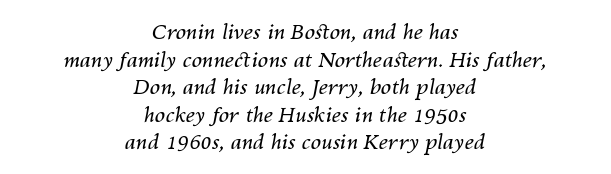
The image shows 21 px text type, italic (leaning right); set centered, normal line spacing (1.31x), normal letter spacing, not underlined.
